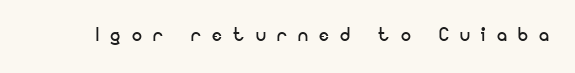
Q: Is the text bold? A: No.
Q: Is the text italic (slanted)? A: No, it is upright.
Q: Is the text underlined? A: No.
Q: Is the spacing between letters normal or unusually wide? A: Unusually wide.
